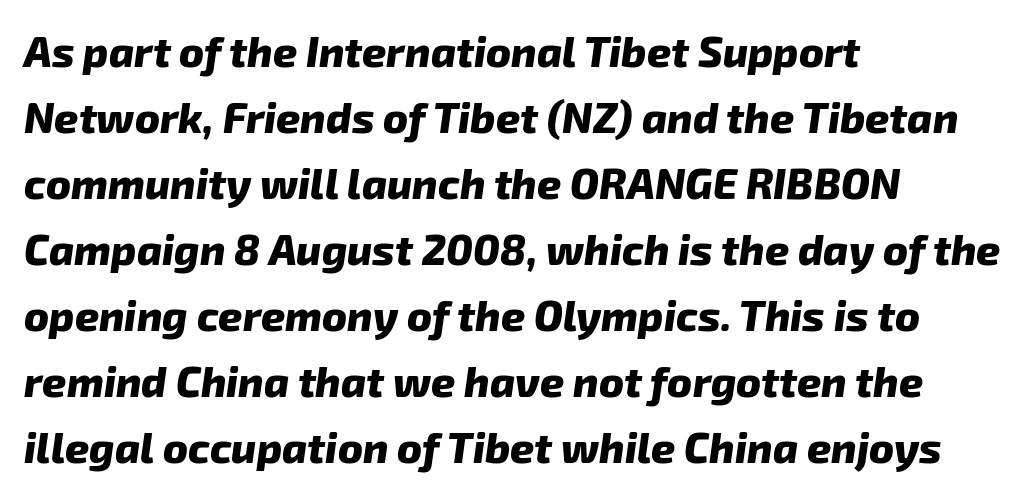
{"serif": "no", "bold": "yes", "weight": "heavy", "width": "normal", "stroke_contrast": "low", "x_height": "medium", "monospaced": "no", "underline": "no", "align": "left", "line_spacing": "normal", "line_spacing_ratio": 1.57, "letter_spacing": "normal", "letter_spacing_em": 0.0, "glyph_px": 42}
